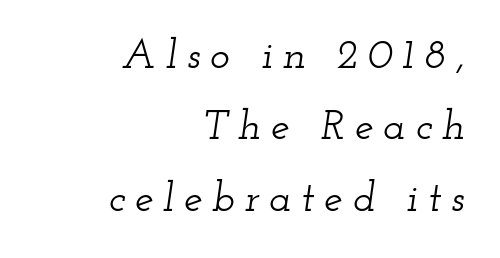
The image shows 42 px wide serif type, italic (leaning right); set right-aligned, normal line spacing (1.7x), unusually wide letter spacing (+0.23 em), not underlined; low stroke contrast and a small x-height.
